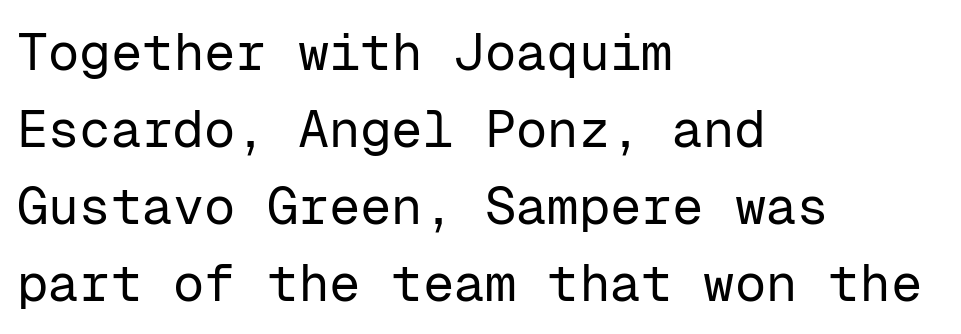
The image shows 52 px regular-weight sans-serif type, upright, monospaced; set left-aligned, normal line spacing (1.48x), normal letter spacing, not underlined; low stroke contrast and a medium x-height.
